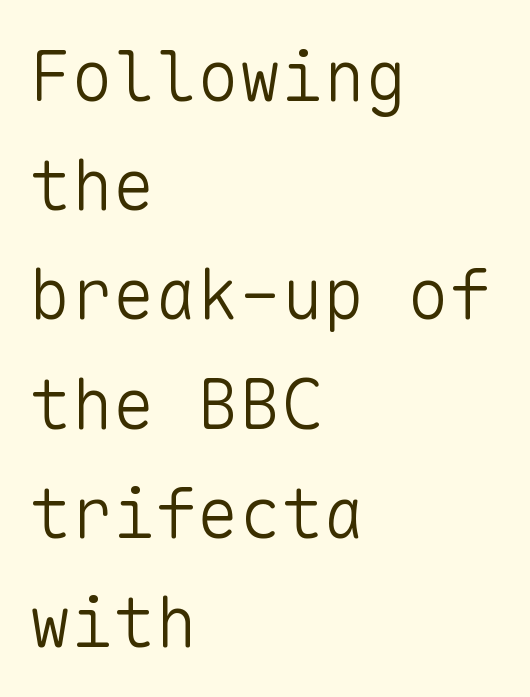
Nope, not italic — everything's standing straight. Does extra space separate the letters? No, they use regular spacing. Check under the words: just untouched page. Are there feet on the stems? There aren't — it's a sans. Regular leading.
